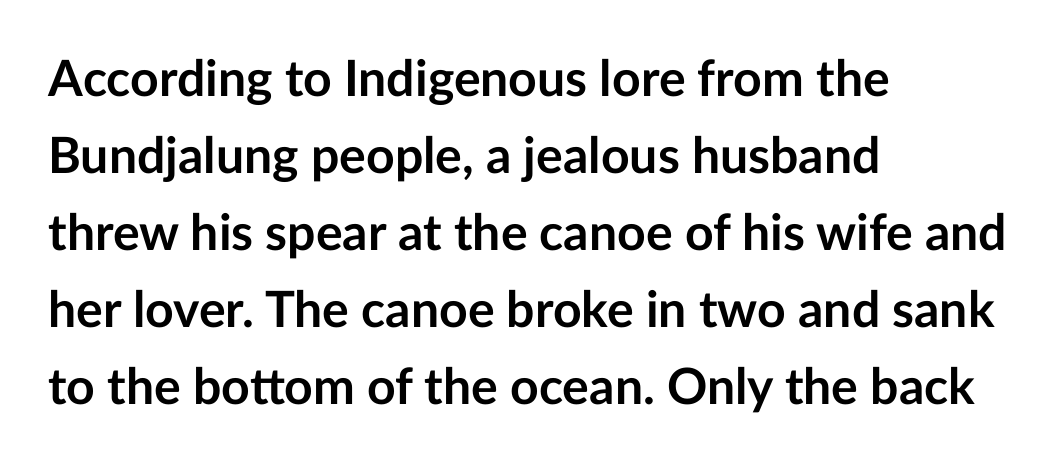
The image shows 50 px semibold sans-serif type, upright; set left-aligned, normal line spacing (1.54x), normal letter spacing, not underlined; low stroke contrast and a medium x-height.
